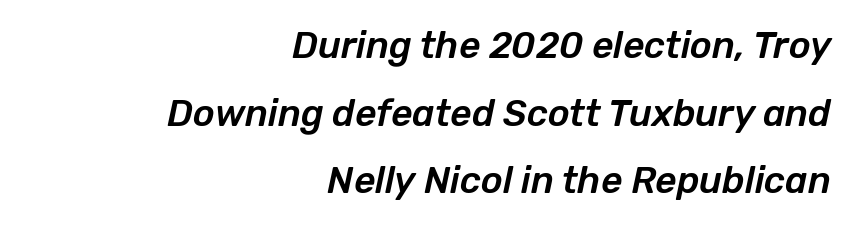
The image shows 37 px text type, italic (leaning right); set right-aligned, line spacing 1.83x, normal letter spacing, not underlined; low stroke contrast and a medium x-height.
